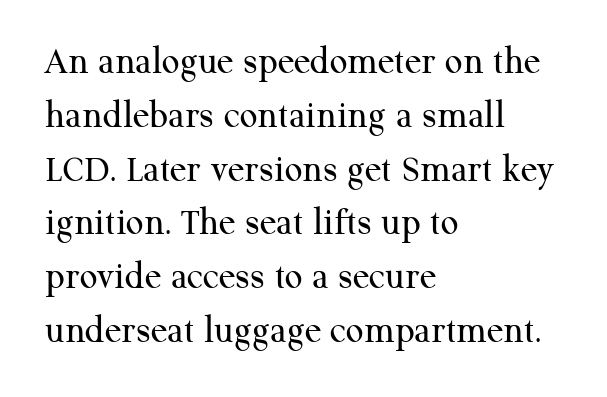
This rendering leaves character spacing at its baseline value. Stroke mass is kept to a normal reading level or below. Anything drawn beneath the words? Only blank space. I'd call this a serif setting — the letters wear small feet.
